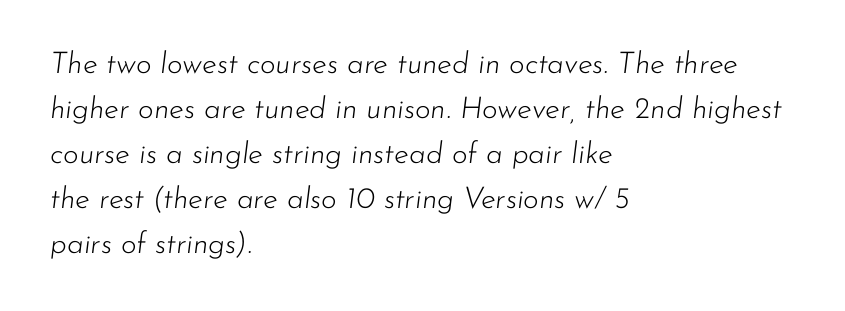
The image shows 30 px light type, italic (leaning right); set left-aligned, normal line spacing (1.5x), normal letter spacing, not underlined; low stroke contrast and a small x-height.
